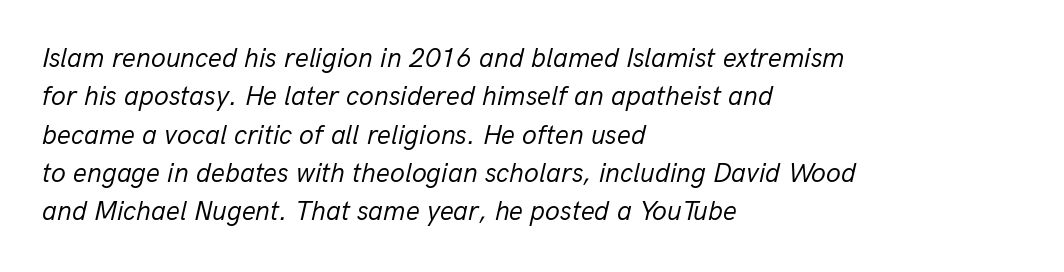
{"italic": "yes", "lean": "right", "slant_degrees": 13, "bold": "no", "underline": "no", "align": "left", "line_spacing": "normal", "line_spacing_ratio": 1.42, "letter_spacing": "normal", "letter_spacing_em": 0.0, "glyph_px": 27}
